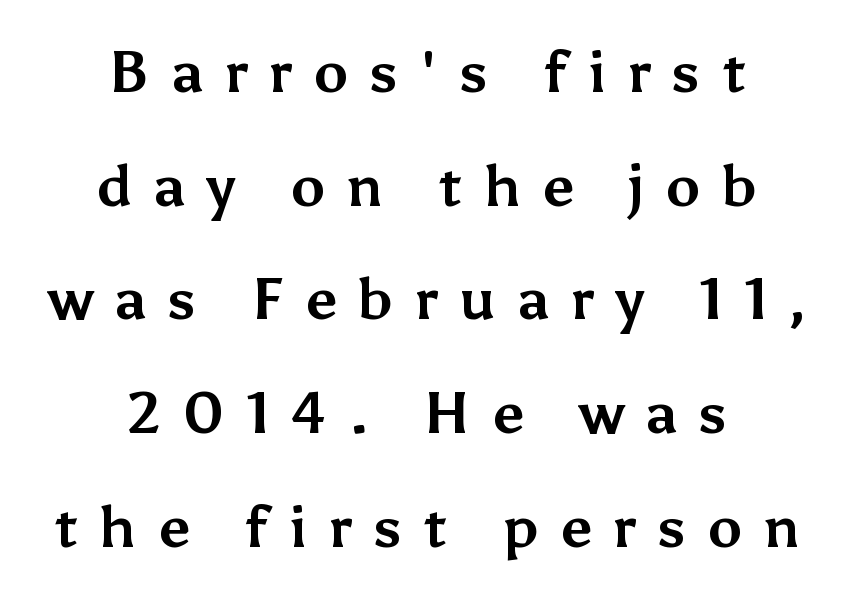
The image shows 58 px bold sans-serif type, upright; set centered, loose line spacing (1.96x), unusually wide letter spacing (+0.36 em), not underlined; medium stroke contrast and a medium x-height.
